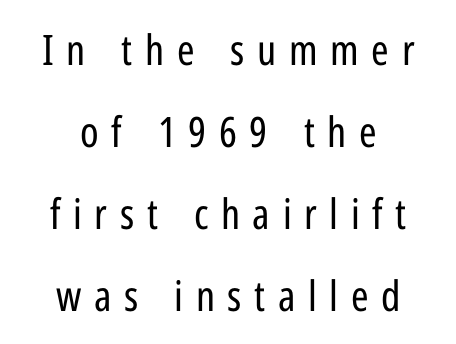
This sample has the flowing, uneven cadence of proportional lettering. Quick note: not italic, upright. The gap between lines stays unmarked. The text block is weighted toward neither margin, spreading evenly from the middle.
